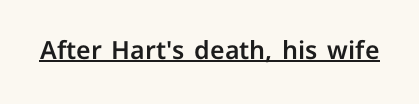
The image shows 25 px text type, upright; set normal letter spacing, underlined.
